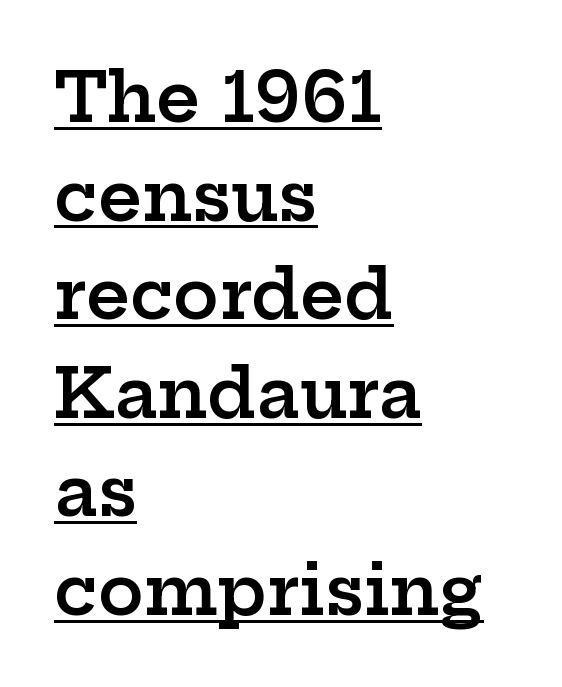
The image shows 68 px semibold, wide serif type, upright; set left-aligned, normal line spacing (1.45x), normal letter spacing, underlined; low stroke contrast and a medium x-height.
